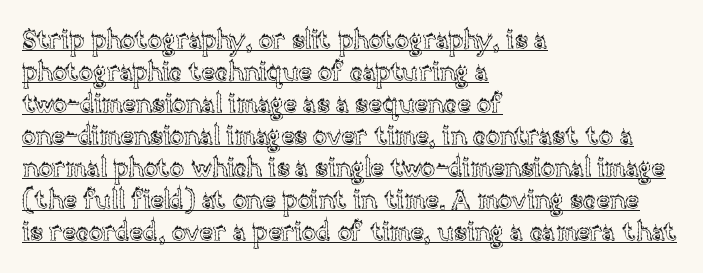
The image shows 26 px text type, upright; set left-aligned, line spacing 1.23x, normal letter spacing, underlined.
